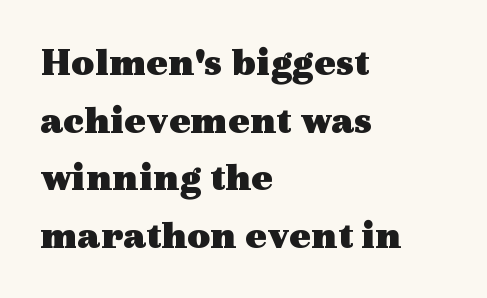
Q: Is the text bold? A: Yes.
Q: Is the text italic (slanted)? A: No, it is upright.
Q: Is the typeface a serif or a sans-serif typeface? A: Serif.
Q: Is the text underlined? A: No.
Q: How is the paragraph aligned? A: Left-aligned.
Q: Is the spacing between letters normal or unusually wide? A: Normal.
Q: Is the spacing between lines tight, normal or loose? A: Normal.
Q: Width (condensed, normal, or wide)? A: Wide.
Q: x-height? A: Medium.
Q: Monospaced? A: No.
